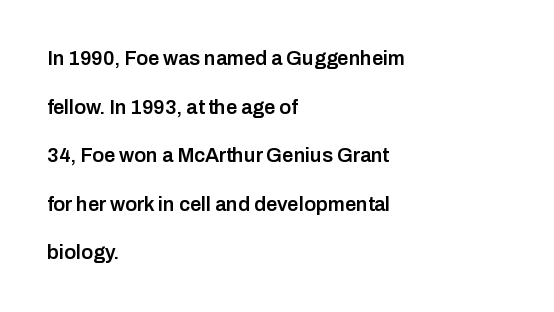
{"italic": "no", "bold": "semi", "underline": "no", "align": "left", "line_spacing": "loose", "line_spacing_ratio": 2.43, "letter_spacing": "normal", "letter_spacing_em": 0.0, "glyph_px": 20}
